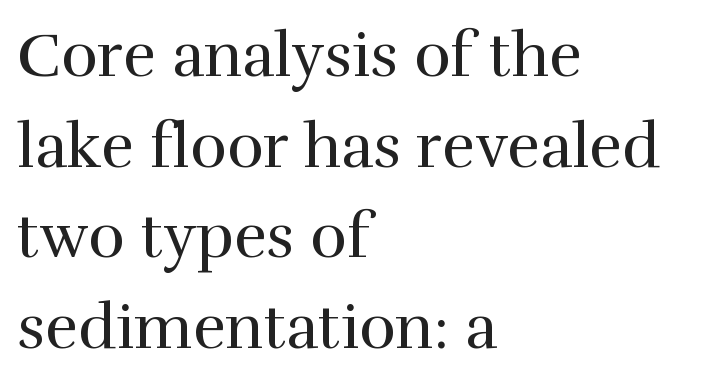
The image shows 62 px regular-weight serif type, upright; set left-aligned, normal line spacing (1.46x), normal letter spacing, not underlined; high stroke contrast and a medium x-height.
